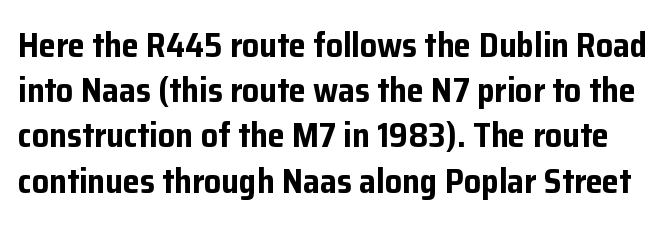
Q: Is the text bold? A: Yes.
Q: Is the text italic (slanted)? A: No, it is upright.
Q: Is the typeface a serif or a sans-serif typeface? A: Sans-serif.
Q: Is the text underlined? A: No.
Q: Is the spacing between letters normal or unusually wide? A: Normal.
Q: Is the spacing between lines tight, normal or loose? A: Normal.
Q: Width (condensed, normal, or wide)? A: Normal.
Q: Stroke contrast? A: Low.
Q: x-height? A: Medium.
Q: Monospaced? A: No.
